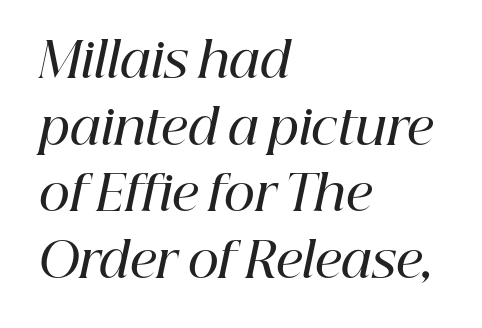
The image shows 48 px semibold serif type, italic (leaning right); set left-aligned, normal line spacing (1.39x), normal letter spacing, not underlined; high stroke contrast and a medium x-height.
